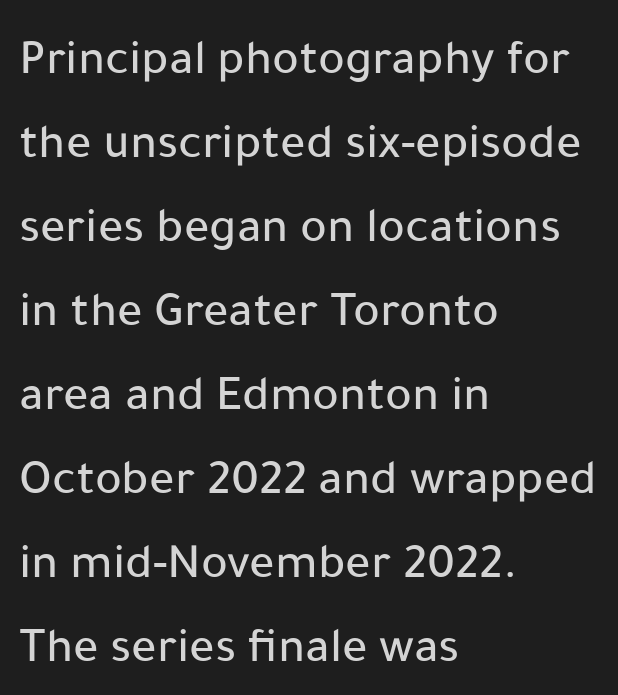
Q: Is the text italic (slanted)? A: No, it is upright.
Q: Is the typeface a serif or a sans-serif typeface? A: Sans-serif.
Q: Is the text underlined? A: No.
Q: How is the paragraph aligned? A: Left-aligned.
Q: Is the spacing between letters normal or unusually wide? A: Normal.
Q: Is the spacing between lines tight, normal or loose? A: Normal.
Q: Width (condensed, normal, or wide)? A: Normal.
Q: Stroke contrast? A: Low.
Q: x-height? A: Medium.
Q: Monospaced? A: No.
